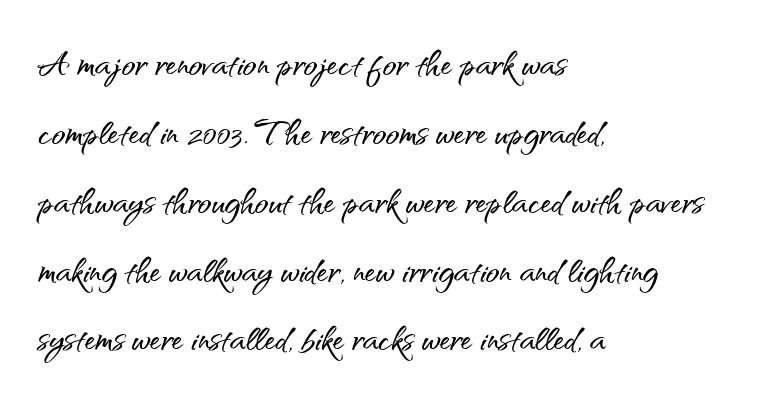
{"serif": "no", "width": "normal", "stroke_contrast": "medium", "x_height": "small", "monospaced": "no", "underline": "no", "align": "left", "line_spacing": "normal", "line_spacing_ratio": 1.53, "letter_spacing": "normal", "letter_spacing_em": 0.0, "glyph_px": 45}
